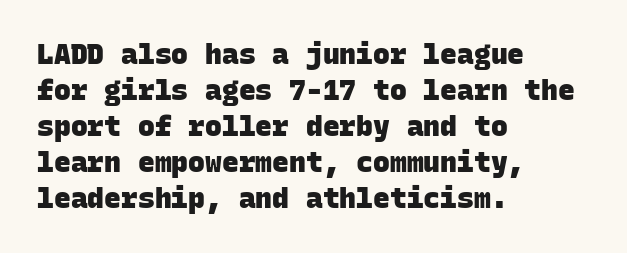
Compared with typical body copy, the letter spacing here is the same. Spacing verdict: monospaced, one width for all characters. These lines carry a lot of weight — the face is fully bold. Vertical spacing — default. Reading down the block, your eye returns to a fixed left position each line.
